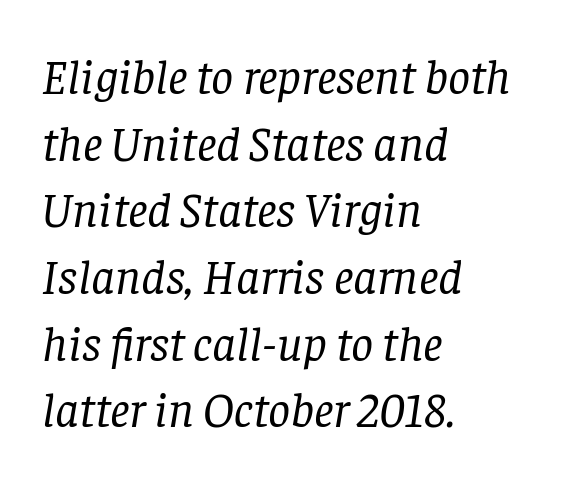
{"serif": "yes", "italic": "yes", "lean": "right", "slant_degrees": 8, "bold": "no", "weight": "regular", "width": "normal", "stroke_contrast": "low", "x_height": "large", "monospaced": "no", "underline": "no", "align": "left", "line_spacing": "normal", "line_spacing_ratio": 1.36, "letter_spacing": "normal", "letter_spacing_em": 0.0, "glyph_px": 49}
